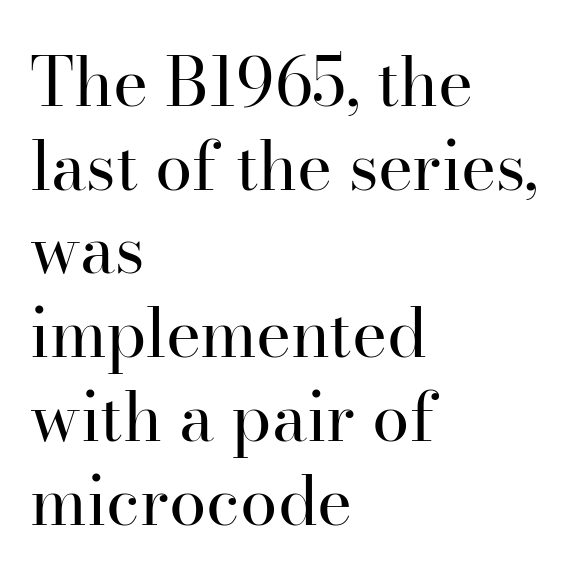
The characters are drawn with everyday or finer stroke widths. Is this a sans? No — the strokes have serifs. Words float on clear page, feet unadorned. The letters stand upright; this is a roman face. The rendering uses a moderate line-height, typical for paragraphs. The face used here is proportionally spaced, like ordinary book or web type.
